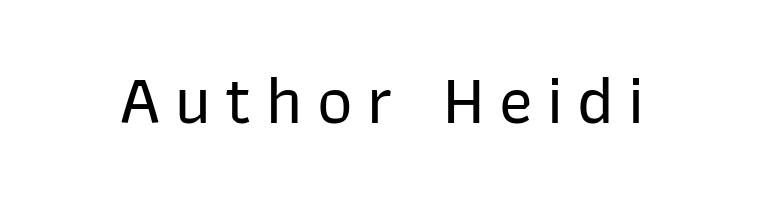
This is sans-serif lettering, the kind often seen on screens and signage. Words appear elongated and porous because spacing is wide. Note the varied advance widths — an 'i' is clearly narrower than an 'm'. Glance below the letters and you will spot only blank space. The type sits square on the baseline with zero lean.
